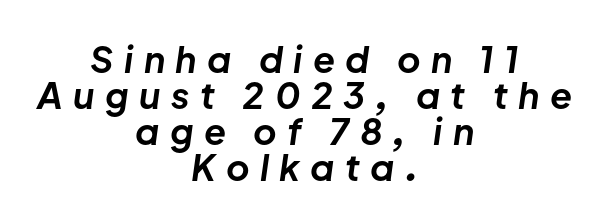
The rag falls on both sides of this text block equally. These lines are rendered in a variable-pitch font. How are the letters spaced? Widely, with obvious added tracking. Observe the lean: these are italic letterforms.
